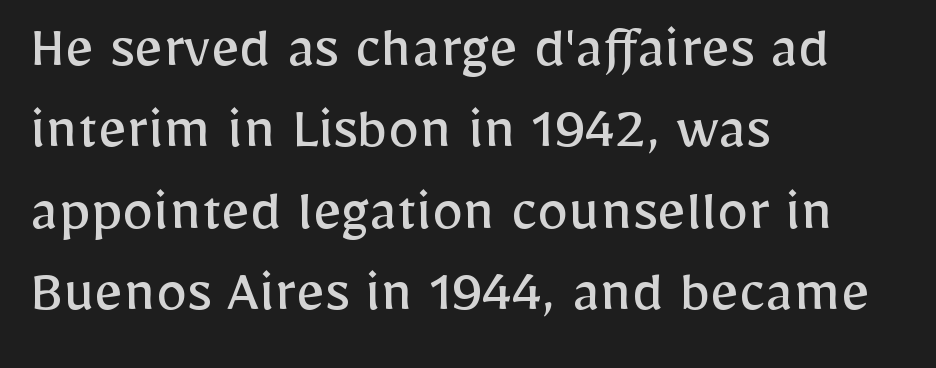
Q: Is the text bold? A: No.
Q: Is the text italic (slanted)? A: No, it is upright.
Q: Is the typeface a serif or a sans-serif typeface? A: Sans-serif.
Q: Is the text underlined? A: No.
Q: How is the paragraph aligned? A: Left-aligned.
Q: Is the spacing between letters normal or unusually wide? A: Normal.
Q: Is the spacing between lines tight, normal or loose? A: Normal.
Q: Width (condensed, normal, or wide)? A: Normal.
Q: Stroke contrast? A: Low.
Q: x-height? A: Medium.
Q: Monospaced? A: No.
